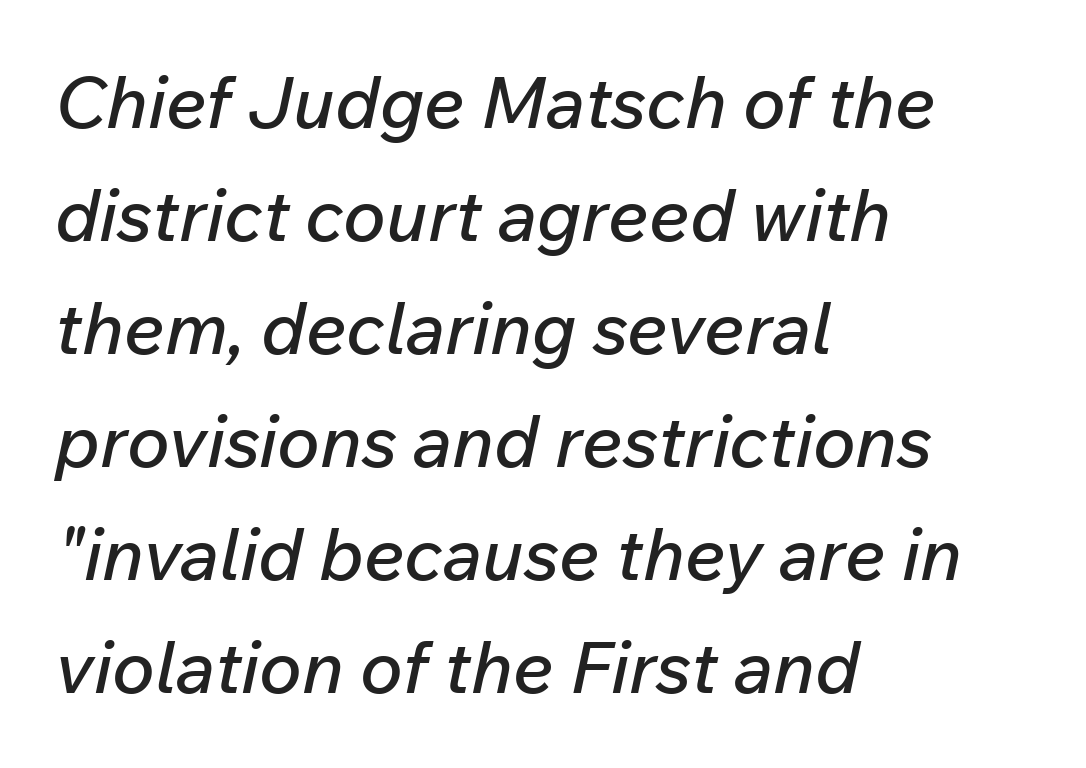
The image shows 72 px text type, italic (leaning right); set left-aligned, normal line spacing (1.57x), normal letter spacing, not underlined; low stroke contrast and a medium x-height.
